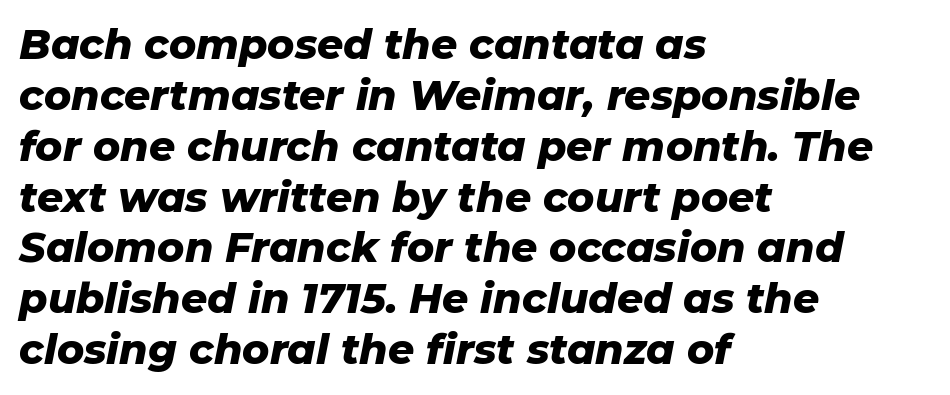
The face used here has the dense, thick strokes of a bold. Line starts are locked; line ends wander. When letters slant like this, we call the style italic. The face used here is proportionally spaced, like ordinary book or web type.
